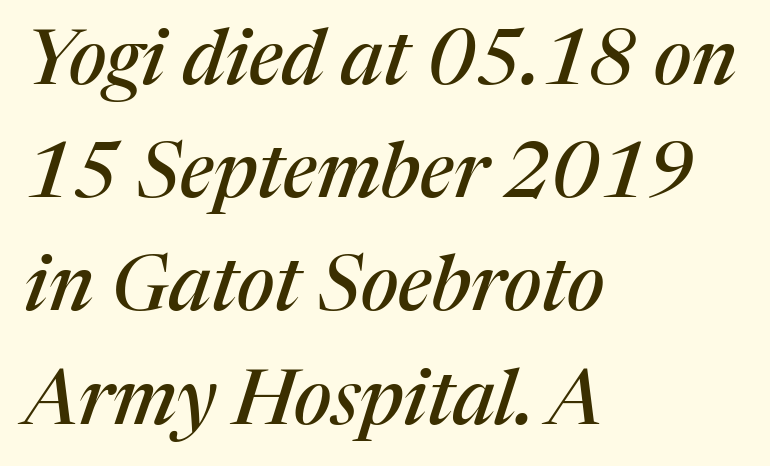
Q: Is the text italic (slanted)? A: Yes, it leans right by about 17 degrees.
Q: Is the typeface a serif or a sans-serif typeface? A: Serif.
Q: Is the text underlined? A: No.
Q: How is the paragraph aligned? A: Left-aligned.
Q: Is the spacing between letters normal or unusually wide? A: Normal.
Q: Is the spacing between lines tight, normal or loose? A: Normal.
Q: Width (condensed, normal, or wide)? A: Normal.
Q: Stroke contrast? A: Medium.
Q: x-height? A: Medium.
Q: Monospaced? A: No.
